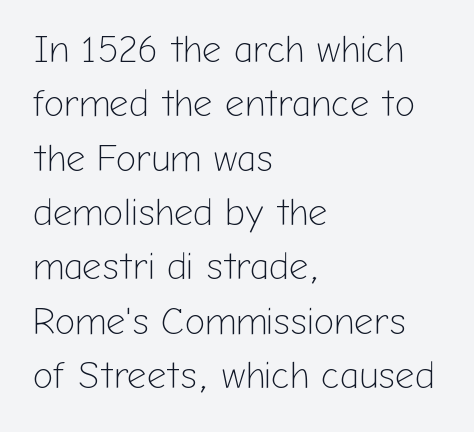
The image shows 38 px light sans-serif type, upright; set left-aligned, normal line spacing (1.43x), normal letter spacing, not underlined; low stroke contrast and a medium x-height.
